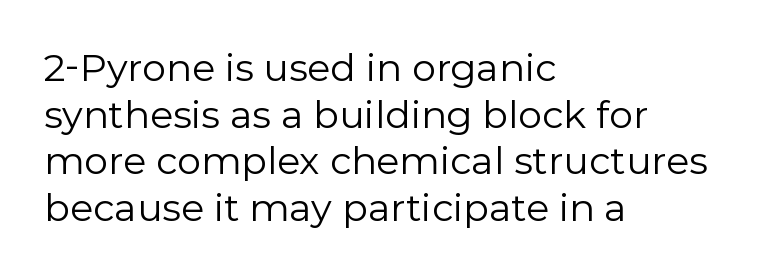
The horizontal fit of the characters is conventional and even. On a weight scale, this lands at 450 or below. The letters carry no serifs — their stems end cleanly without finishing strokes. The text block is weighted toward the left margin, trailing off unevenly rightward. Check under the words: just untouched page. The typography opts for an upright posture over an oblique one.
